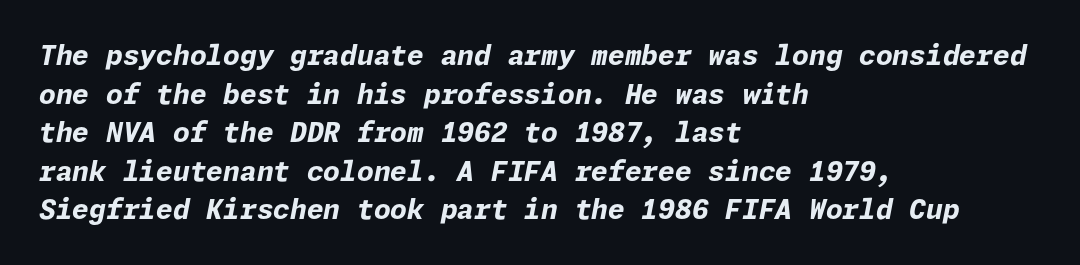
Q: Is the text bold? A: Yes.
Q: Is the text italic (slanted)? A: Yes, it leans right by about 11 degrees.
Q: Is the text underlined? A: No.
Q: How is the paragraph aligned? A: Left-aligned.
Q: Is the spacing between letters normal or unusually wide? A: Normal.
Q: Is the spacing between lines tight, normal or loose? A: Normal.
